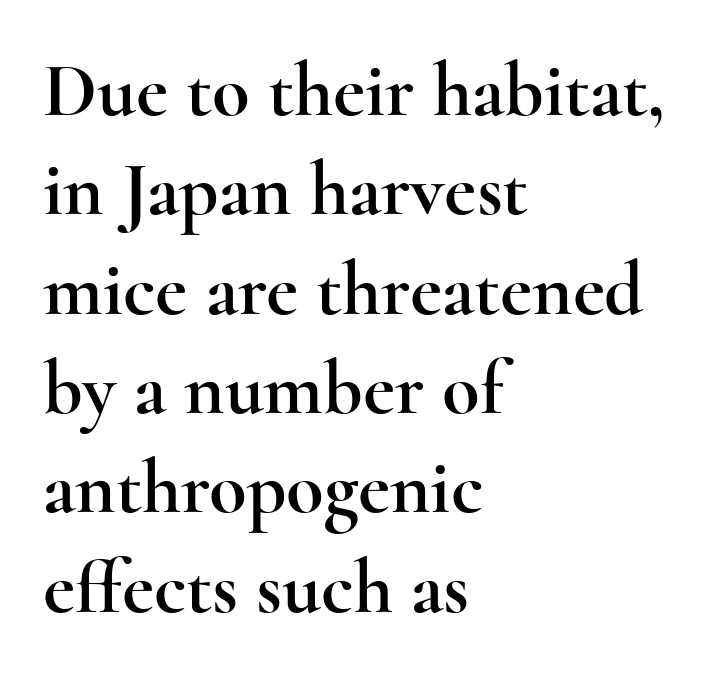
{"serif": "yes", "italic": "no", "width": "wide", "x_height": "small", "monospaced": "no", "underline": "no", "align": "left", "line_spacing": "normal", "line_spacing_ratio": 1.29, "letter_spacing": "normal", "letter_spacing_em": 0.0, "glyph_px": 77}
